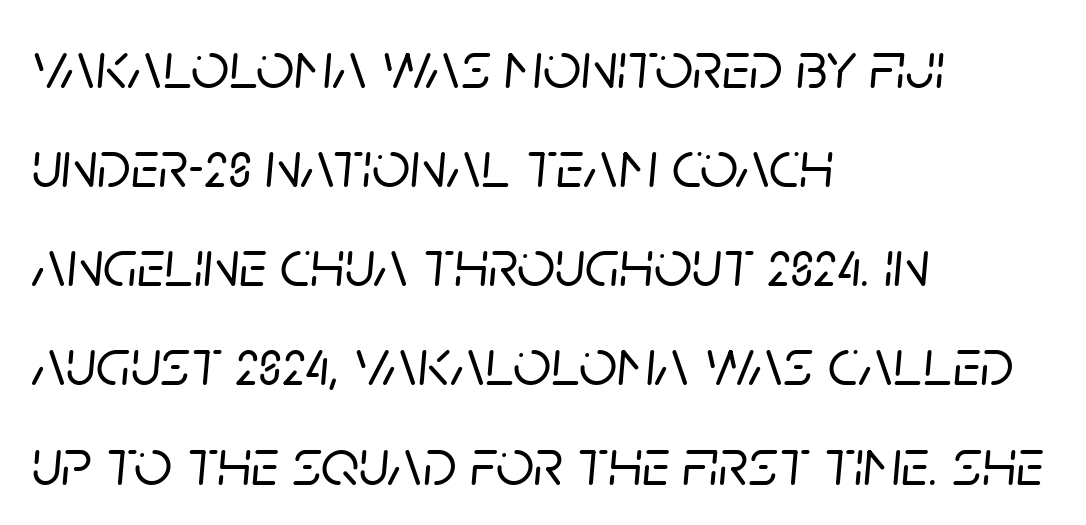
Q: Is the text italic (slanted)? A: Yes, it leans right by about 5 degrees.
Q: Is the text underlined? A: No.
Q: How is the paragraph aligned? A: Left-aligned.
Q: Is the spacing between letters normal or unusually wide? A: Normal.
Q: Is the spacing between lines tight, normal or loose? A: Normal.
Q: Width (condensed, normal, or wide)? A: Normal.
Q: Stroke contrast? A: Low.
Q: x-height? A: Large.
Q: Monospaced? A: No.
